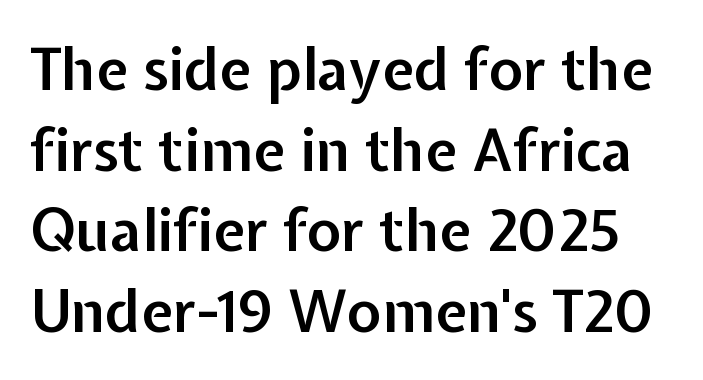
The image shows 58 px semibold sans-serif type, upright; set normal line spacing (1.39x), normal letter spacing, not underlined; low stroke contrast and a medium x-height.
